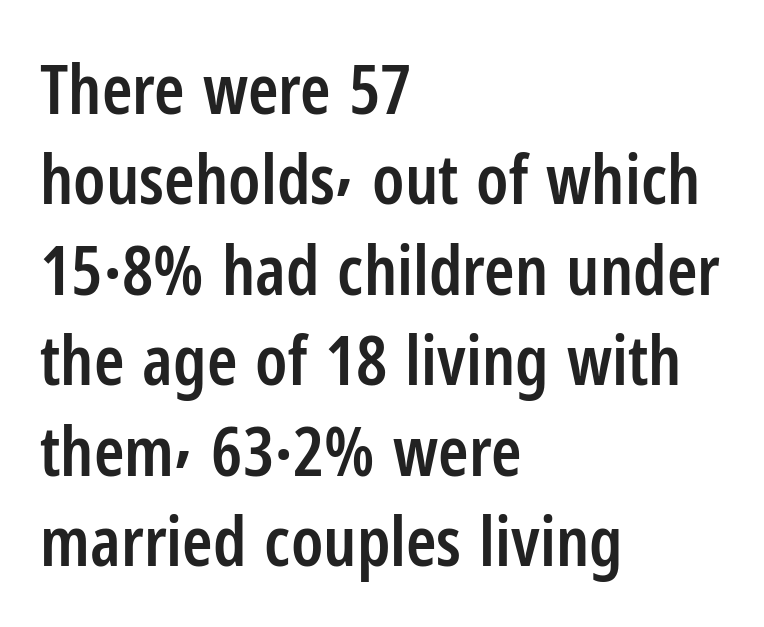
The gap between lines stays unmarked. The face used here is proportionally spaced, like ordinary book or web type. The letters are semibold — heavier than regular but short of a full bold. The paragraph shown leans on its left margin.
